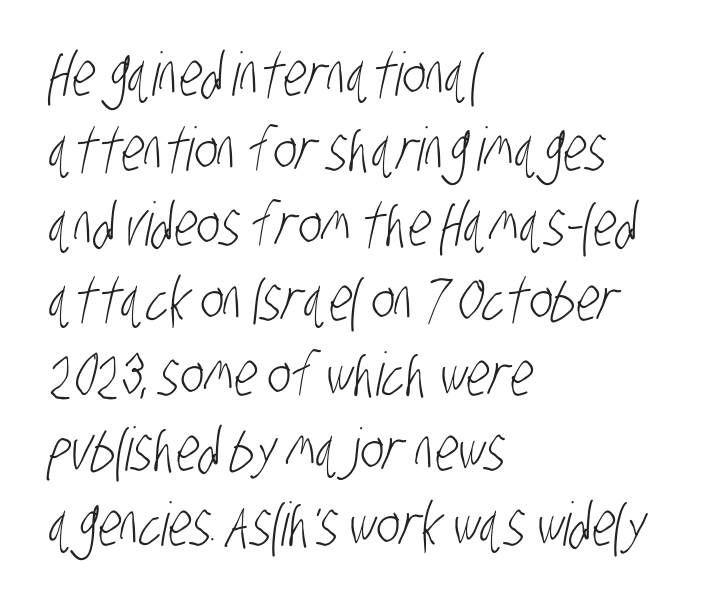
{"serif": "no", "bold": "no", "weight": "light", "width": "condensed", "stroke_contrast": "low", "x_height": "large", "monospaced": "no", "underline": "no", "align": "left", "line_spacing": "normal", "line_spacing_ratio": 1.25, "letter_spacing": "normal", "letter_spacing_em": 0.0, "glyph_px": 60}
